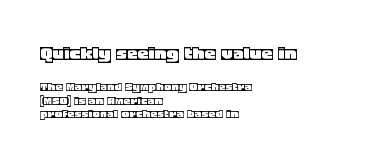
The image shows 22 px text type, upright; set left-aligned, tight line spacing (0.95x), normal letter spacing, not underlined; the first (top) block is 1.57x larger.
